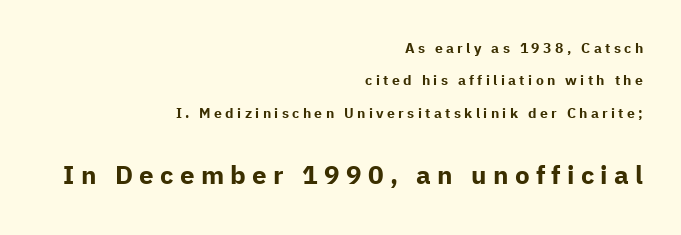
Q: Is the text bold? A: Yes.
Q: Is the text italic (slanted)? A: No, it is upright.
Q: Is the text underlined? A: No.
Q: How is the paragraph aligned? A: Right-aligned.
Q: Is the spacing between letters normal or unusually wide? A: Unusually wide.
Q: Is the spacing between lines tight, normal or loose? A: Loose.
Q: Which block of text is set in a larger size, the first (top) or the second (bottom)? A: The second (bottom) one.
